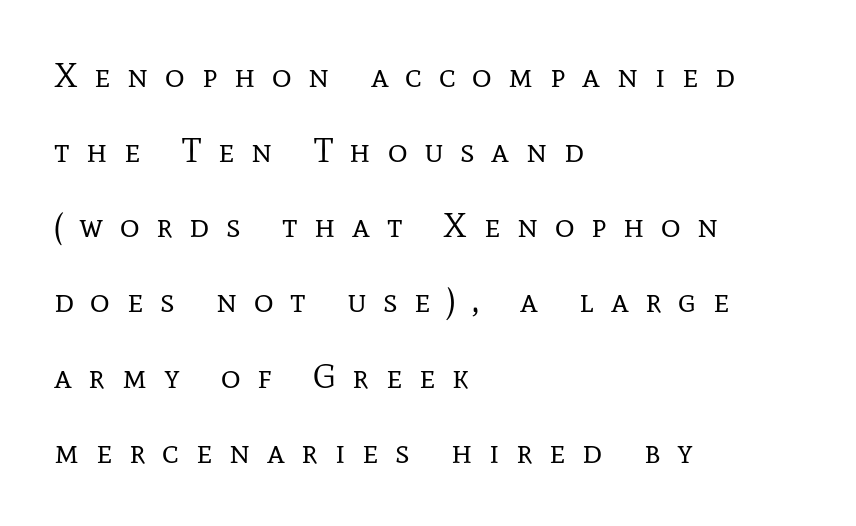
{"serif": "yes", "italic": "no", "bold": "no", "weight": "regular", "width": "normal", "stroke_contrast": "low", "x_height": "medium", "monospaced": "no", "underline": "no", "align": "left", "line_spacing": "loose", "line_spacing_ratio": 2.21, "letter_spacing": "wide", "letter_spacing_em": 0.49, "glyph_px": 34}
